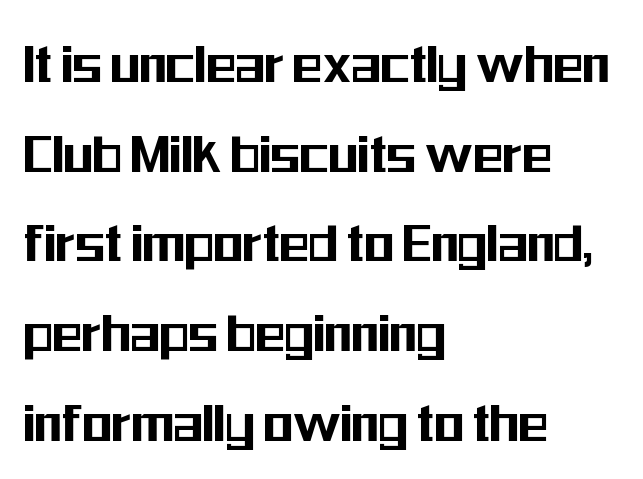
{"serif": "no", "italic": "no", "width": "condensed", "stroke_contrast": "medium", "x_height": "medium", "monospaced": "no", "underline": "no", "align": "left", "line_spacing": "normal", "line_spacing_ratio": 1.47, "letter_spacing": "normal", "letter_spacing_em": 0.0, "glyph_px": 61}
